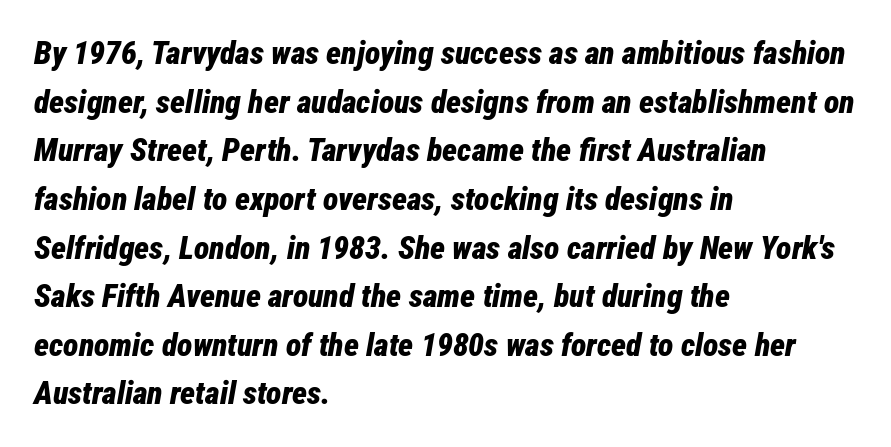
The image shows 32 px bold, condensed type, italic (leaning right); set left-aligned, normal line spacing (1.52x), normal letter spacing, not underlined; low stroke contrast and a medium x-height.
